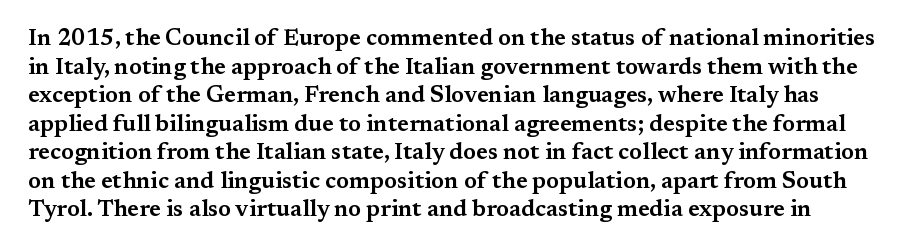
The image shows 23 px text type, upright; set line spacing 1.24x, normal letter spacing, not underlined.
